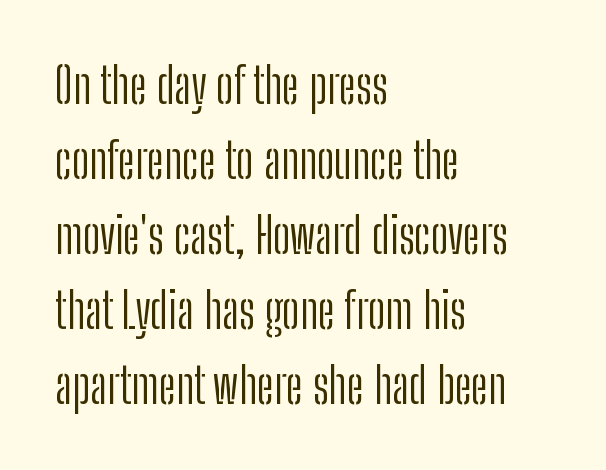
Every row of glyphs begins at an identical x-position on the left. Weight: not bold — regular or lighter. Classification — sans serif. The letters advance in unequal steps, a hallmark of proportional type. If you measured baseline to baseline, you'd find a middling distance. The zone under the glyphs is completely vacant.
